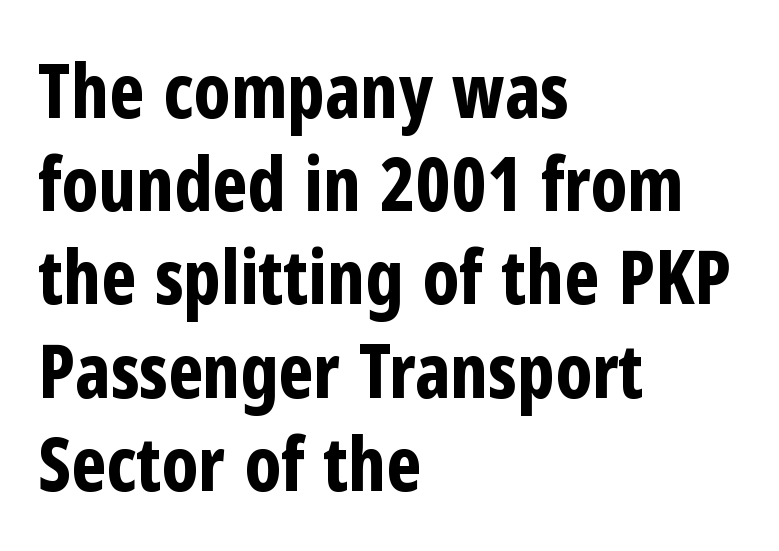
Q: Is the text bold? A: Yes.
Q: Is the text italic (slanted)? A: No, it is upright.
Q: Is the typeface a serif or a sans-serif typeface? A: Sans-serif.
Q: Is the text underlined? A: No.
Q: How is the paragraph aligned? A: Left-aligned.
Q: Is the spacing between letters normal or unusually wide? A: Normal.
Q: Is the spacing between lines tight, normal or loose? A: Normal.
Q: Width (condensed, normal, or wide)? A: Condensed.
Q: Stroke contrast? A: Low.
Q: x-height? A: Medium.
Q: Monospaced? A: No.
